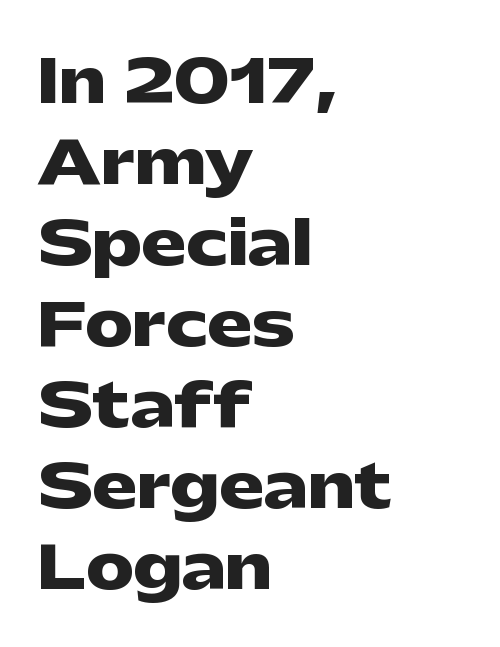
Characters follow at the spacing the type designer built in. Bare-footed words on every line. Weight check: bold — yes, fully. The type sits square on the baseline with zero lean.
